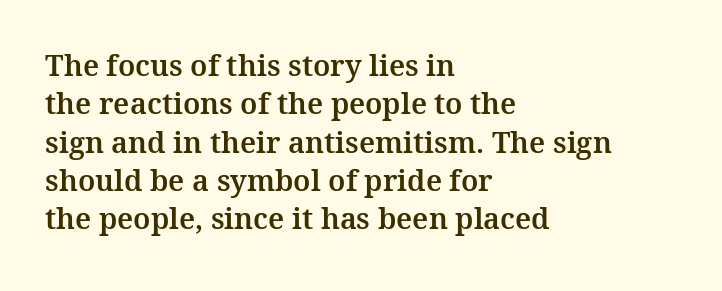
Quick note: underline off. Every character sits straight up, as roman type does. This sample uses a serif face. Is the letter spacing exaggerated? No — it looks like the ordinary default. The face used here is proportionally spaced, like ordinary book or web type.
